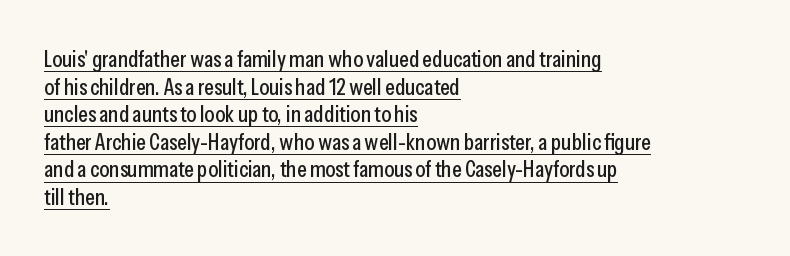
What stands out about the letter spacing? Nothing — it is the standard amount. Unlike italic type, these characters show no tilt at all. Quick note: underline on. The setting favours the left margin, as ordinary paragraphs usually do.
